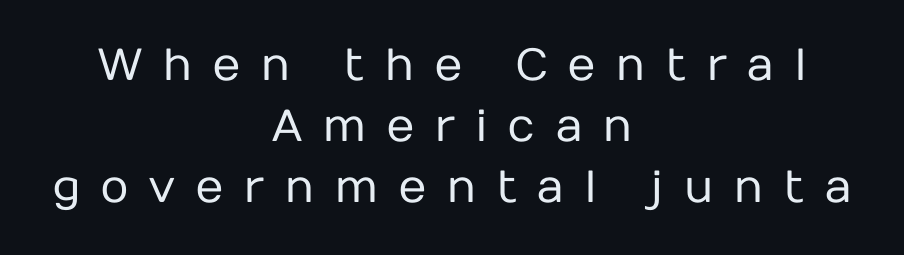
The image shows 45 px regular-weight sans-serif type, upright; set centered, normal line spacing (1.36x), unusually wide letter spacing (+0.43 em), not underlined; low stroke contrast and a medium x-height.
